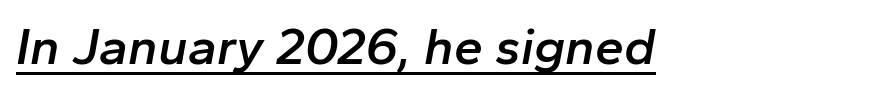
The lettering tilts uniformly, giving the passage an italic look. Each word holds together tightly as a unit, with standard inter-letter gaps. The face used here is proportionally spaced, like ordinary book or web type. Glance below the letters and you will spot a drawn line.
